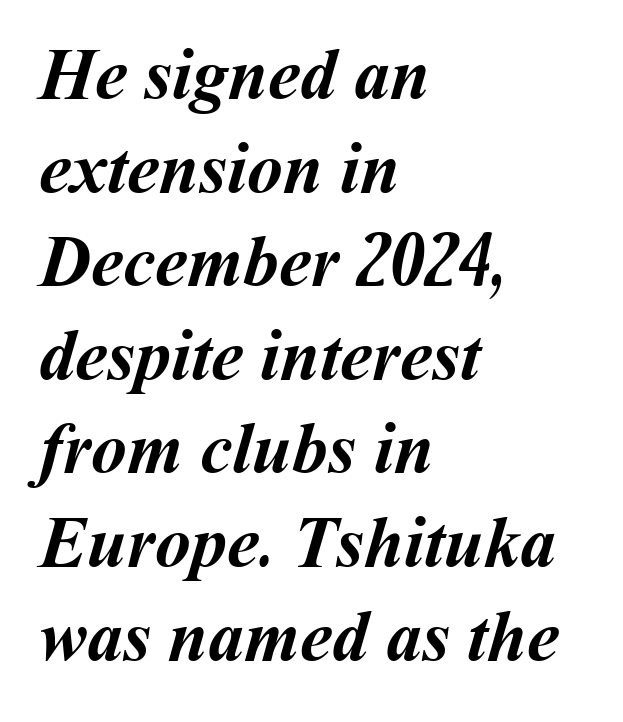
The image shows 72 px semibold type; set left-aligned, normal line spacing (1.3x), normal letter spacing, not underlined; medium stroke contrast and a medium x-height.
